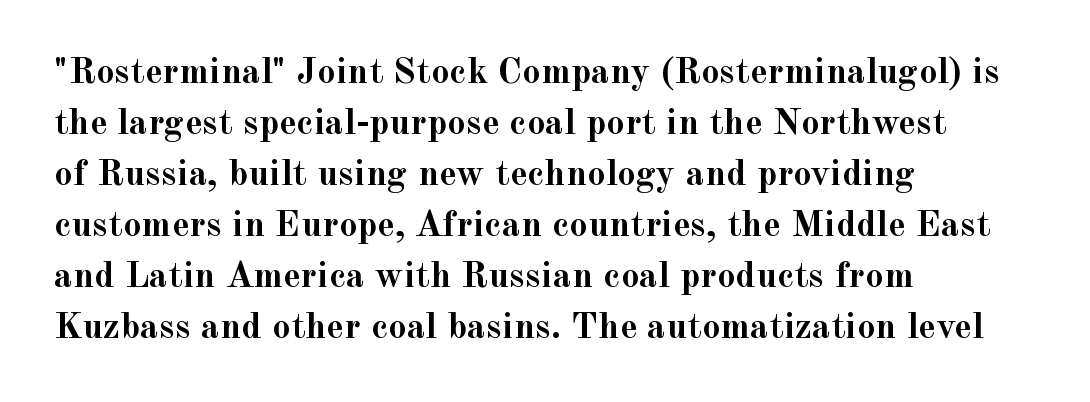
The image shows 37 px semibold serif type, upright; set left-aligned, normal line spacing (1.38x), normal letter spacing, not underlined; a small x-height.
